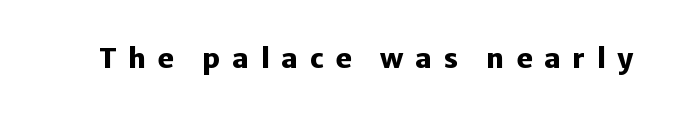
{"italic": "no", "bold": "yes", "underline": "no", "letter_spacing": "wide", "letter_spacing_em": 0.44, "glyph_px": 27}
